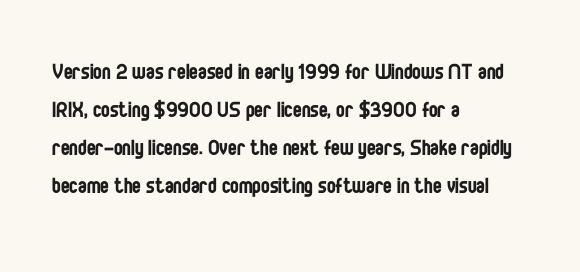
Q: Is the text bold? A: No.
Q: Is the text italic (slanted)? A: No, it is upright.
Q: Is the text underlined? A: No.
Q: How is the paragraph aligned? A: Left-aligned.
Q: Is the spacing between letters normal or unusually wide? A: Normal.
Q: Is the spacing between lines tight, normal or loose? A: Normal.
